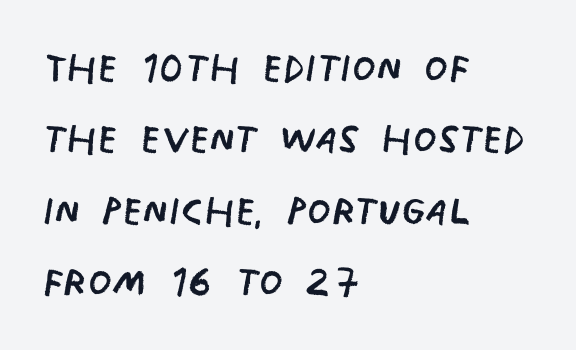
{"serif": "no", "bold": "no", "weight": "regular", "width": "condensed", "stroke_contrast": "low", "x_height": "large", "monospaced": "no", "underline": "no", "align": "left", "line_spacing": "normal", "line_spacing_ratio": 1.32, "letter_spacing": "normal", "letter_spacing_em": 0.0, "glyph_px": 54}
